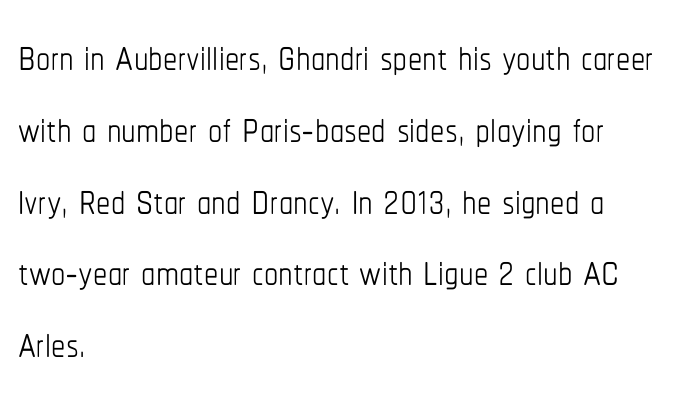
Q: Is the text bold? A: No.
Q: Is the text italic (slanted)? A: No, it is upright.
Q: Is the text underlined? A: No.
Q: How is the paragraph aligned? A: Left-aligned.
Q: Is the spacing between letters normal or unusually wide? A: Normal.
Q: Is the spacing between lines tight, normal or loose? A: Normal.
Q: Width (condensed, normal, or wide)? A: Condensed.
Q: Stroke contrast? A: Low.
Q: x-height? A: Medium.
Q: Monospaced? A: No.
